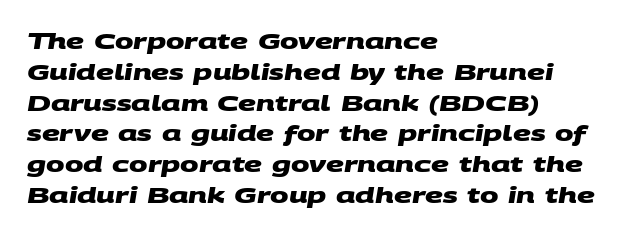
{"bold": "yes", "underline": "no", "align": "left", "line_spacing": "normal", "line_spacing_ratio": 1.4, "letter_spacing": "normal", "letter_spacing_em": 0.0, "glyph_px": 22}
